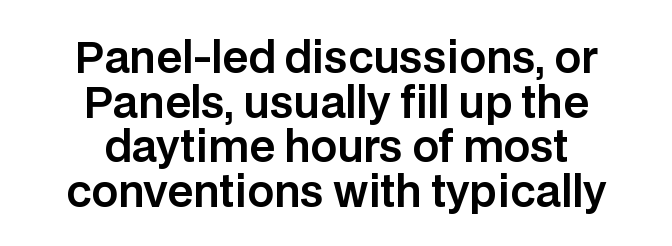
Q: Is the text italic (slanted)? A: No, it is upright.
Q: Is the typeface a serif or a sans-serif typeface? A: Sans-serif.
Q: Is the text underlined? A: No.
Q: How is the paragraph aligned? A: Centered.
Q: Is the spacing between letters normal or unusually wide? A: Normal.
Q: Is the spacing between lines tight, normal or loose? A: Tight.
Q: Width (condensed, normal, or wide)? A: Normal.
Q: Stroke contrast? A: Low.
Q: x-height? A: Large.
Q: Monospaced? A: No.
